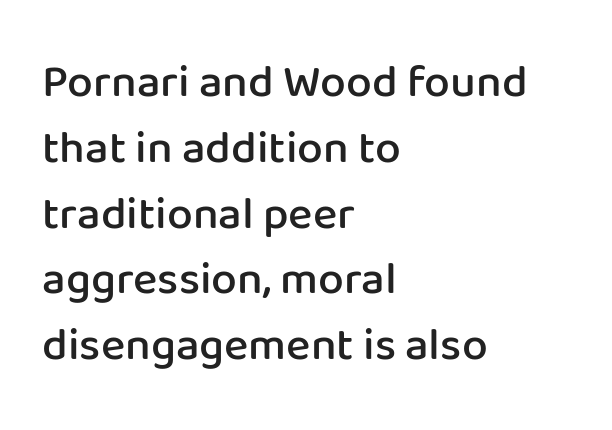
Q: Is the text bold? A: Semi-bold.
Q: Is the text italic (slanted)? A: No, it is upright.
Q: Is the typeface a serif or a sans-serif typeface? A: Sans-serif.
Q: Is the text underlined? A: No.
Q: How is the paragraph aligned? A: Left-aligned.
Q: Is the spacing between letters normal or unusually wide? A: Normal.
Q: Is the spacing between lines tight, normal or loose? A: Normal.
Q: Width (condensed, normal, or wide)? A: Normal.
Q: Stroke contrast? A: Low.
Q: x-height? A: Medium.
Q: Monospaced? A: No.
